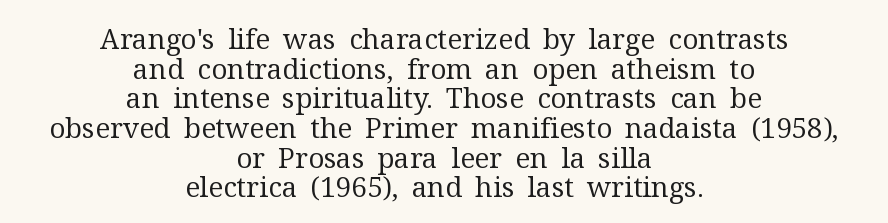
{"serif": "yes", "italic": "no", "bold": "no", "weight": "regular", "width": "normal", "stroke_contrast": "medium", "x_height": "medium", "monospaced": "no", "underline": "no", "align": "center", "line_spacing": "tight", "line_spacing_ratio": 1.06, "letter_spacing": "normal", "letter_spacing_em": 0.0, "glyph_px": 28}
